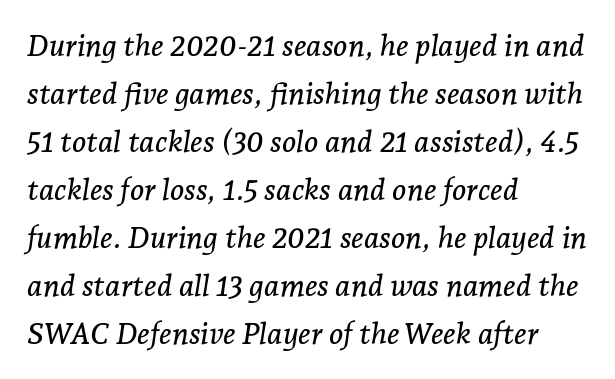
The image shows 30 px serif type, italic (leaning right); set left-aligned, normal line spacing (1.6x), normal letter spacing, not underlined; low stroke contrast and a medium x-height.
